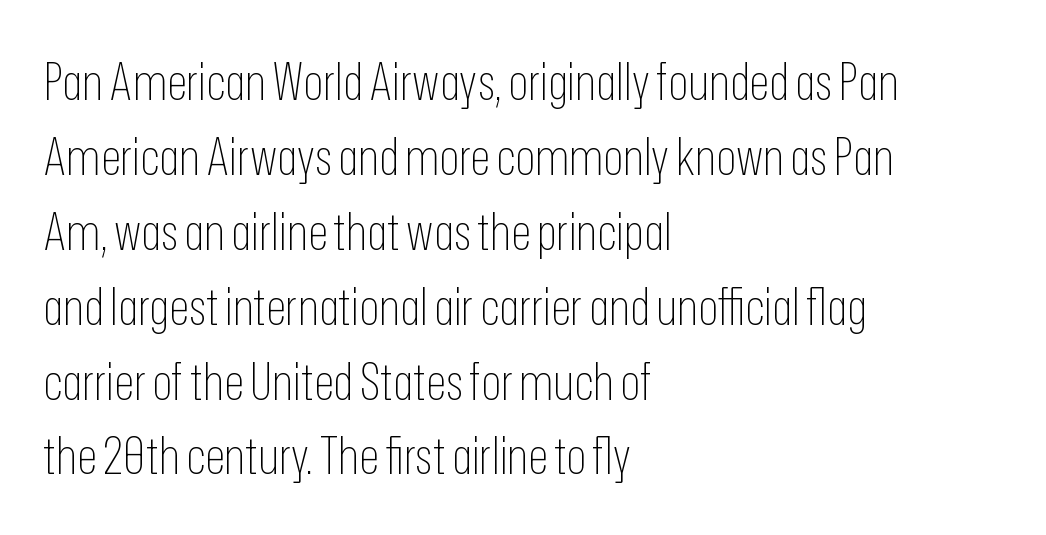
The image shows 52 px thin, condensed sans-serif type, upright; set left-aligned, normal line spacing (1.44x), normal letter spacing, not underlined; low stroke contrast and a medium x-height.
